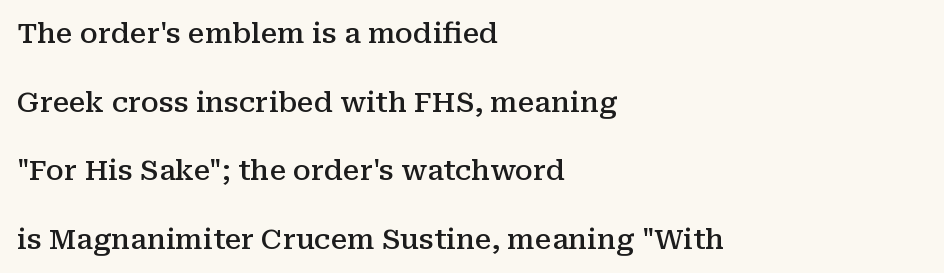
{"serif": "yes", "italic": "no", "bold": "semi", "weight": "semibold", "width": "normal", "stroke_contrast": "medium", "x_height": "medium", "monospaced": "no", "underline": "no", "align": "left", "line_spacing": "loose", "line_spacing_ratio": 2.45, "letter_spacing": "normal", "letter_spacing_em": 0.0, "glyph_px": 28}
